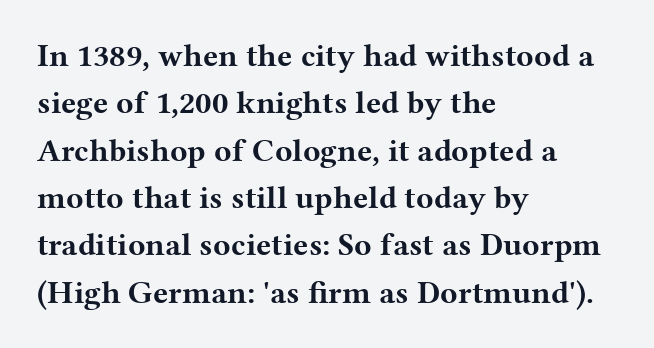
{"serif": "yes", "italic": "no", "bold": "yes", "weight": "bold", "width": "wide", "stroke_contrast": "medium", "x_height": "medium", "monospaced": "no", "underline": "no", "align": "left", "line_spacing": "normal", "line_spacing_ratio": 1.48, "letter_spacing": "normal", "letter_spacing_em": 0.0, "glyph_px": 32}
